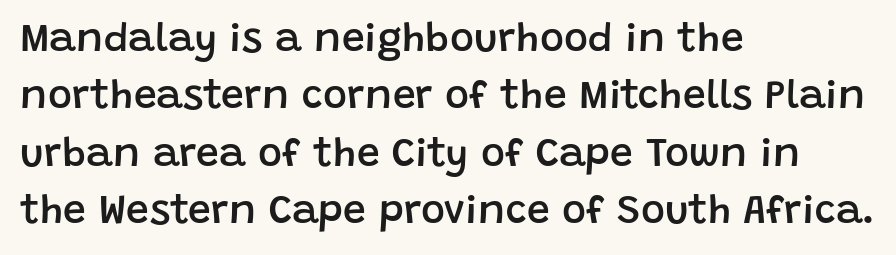
Q: Is the text bold? A: Semi-bold.
Q: Is the text italic (slanted)? A: No, it is upright.
Q: Is the typeface a serif or a sans-serif typeface? A: Sans-serif.
Q: Is the text underlined? A: No.
Q: How is the paragraph aligned? A: Left-aligned.
Q: Is the spacing between letters normal or unusually wide? A: Normal.
Q: Is the spacing between lines tight, normal or loose? A: Normal.
Q: Width (condensed, normal, or wide)? A: Normal.
Q: Stroke contrast? A: Low.
Q: x-height? A: Large.
Q: Monospaced? A: No.
